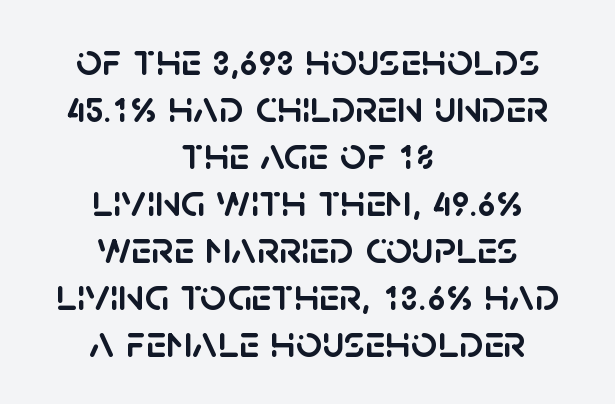
Q: Is the text italic (slanted)? A: No, it is upright.
Q: Is the typeface a serif or a sans-serif typeface? A: Sans-serif.
Q: Is the text underlined? A: No.
Q: How is the paragraph aligned? A: Centered.
Q: Is the spacing between letters normal or unusually wide? A: Normal.
Q: Is the spacing between lines tight, normal or loose? A: Tight.
Q: Width (condensed, normal, or wide)? A: Normal.
Q: Stroke contrast? A: Low.
Q: x-height? A: Large.
Q: Monospaced? A: No.
